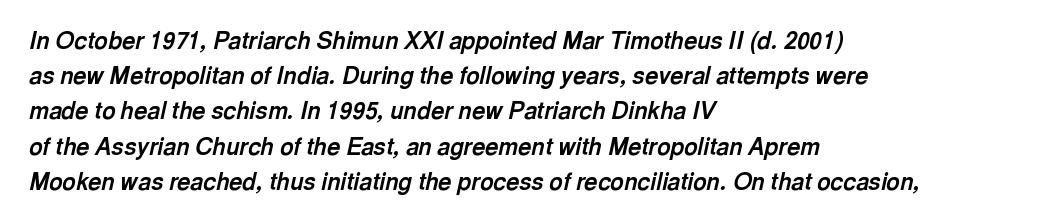
Quick note: italic. Underline: absent. The compositor pushed each line to the left boundary. The rendering uses a moderate line-height, typical for paragraphs. Bold? Absolutely — the strokes are thick and heavy.
